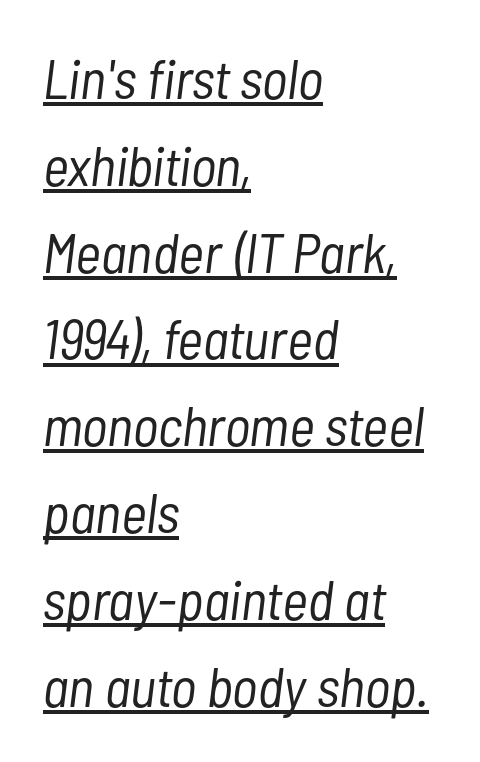
Q: Is the text bold? A: No.
Q: Is the text italic (slanted)? A: Yes, it leans right by about 7 degrees.
Q: Is the text underlined? A: Yes.
Q: How is the paragraph aligned? A: Left-aligned.
Q: Is the spacing between letters normal or unusually wide? A: Normal.
Q: Is the spacing between lines tight, normal or loose? A: Normal.
Q: Width (condensed, normal, or wide)? A: Condensed.
Q: Stroke contrast? A: Low.
Q: x-height? A: Medium.
Q: Monospaced? A: No.
